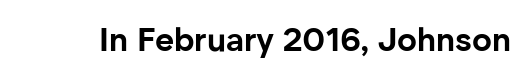
The image shows 33 px bold sans-serif type, upright; set normal letter spacing, not underlined; low stroke contrast and a medium x-height.
